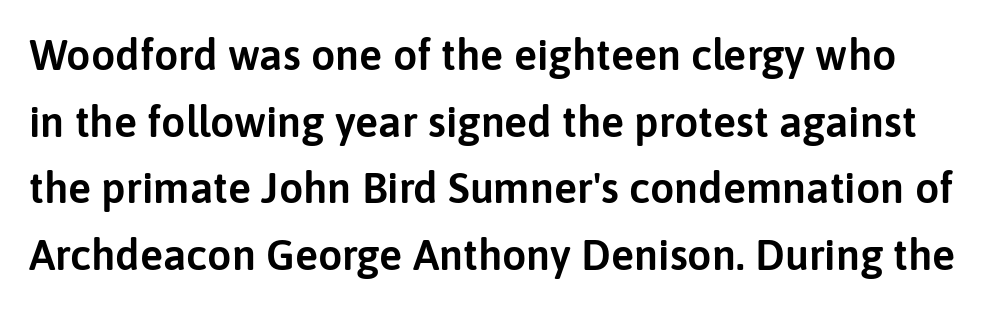
The image shows 43 px sans-serif type, upright; set normal line spacing (1.55x), normal letter spacing, not underlined; low stroke contrast and a medium x-height.
